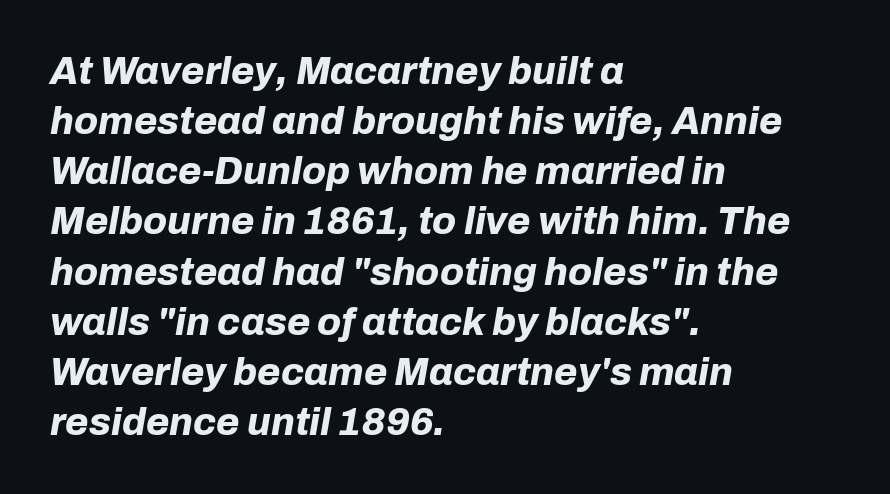
{"italic": "yes", "lean": "right", "slant_degrees": 10, "bold": "yes", "weight": "bold", "width": "normal", "stroke_contrast": "low", "x_height": "medium", "monospaced": "no", "underline": "no", "align": "left", "line_spacing": "normal", "line_spacing_ratio": 1.32, "letter_spacing": "normal", "letter_spacing_em": 0.0, "glyph_px": 38}
